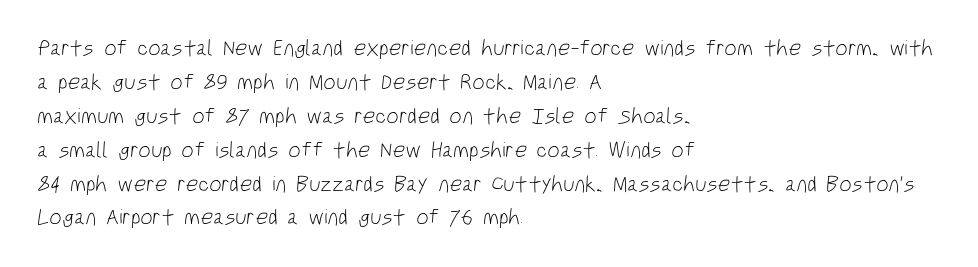
The image shows 22 px text type; set left-aligned, normal line spacing (1.54x), normal letter spacing, not underlined.
